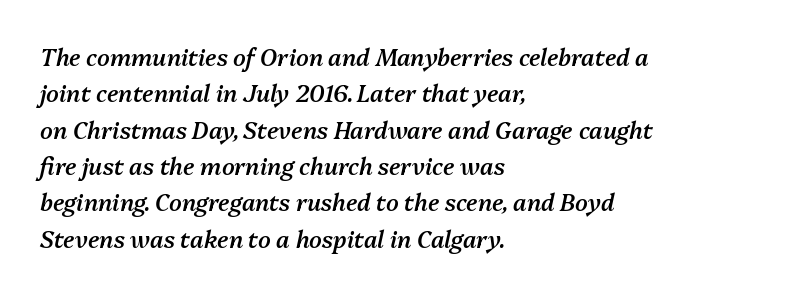
{"italic": "yes", "lean": "right", "slant_degrees": 13, "bold": "semi", "underline": "no", "align": "left", "line_spacing": "normal", "line_spacing_ratio": 1.58, "letter_spacing": "normal", "letter_spacing_em": 0.0, "glyph_px": 23}
